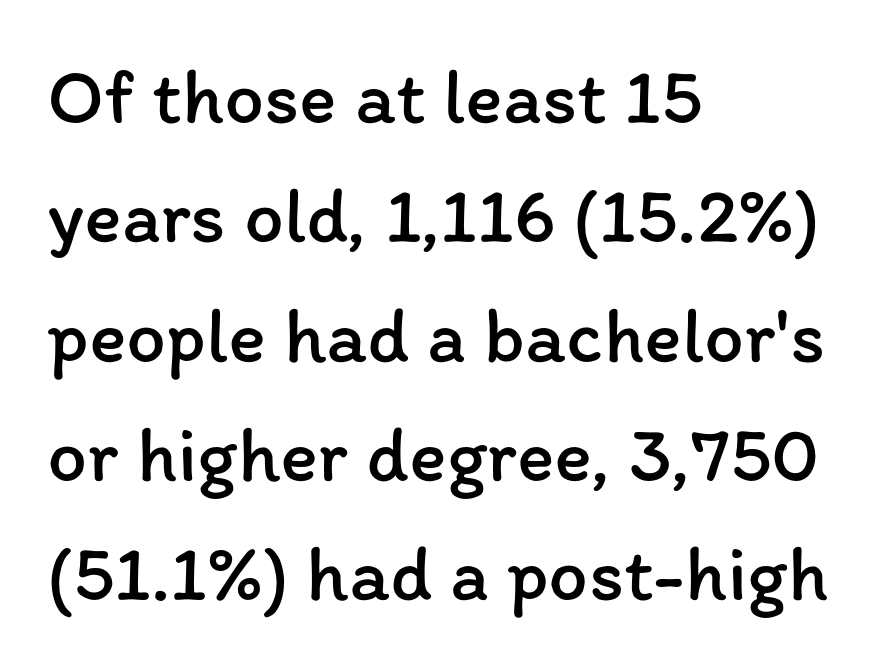
{"italic": "no", "bold": "no", "weight": "regular", "width": "normal", "stroke_contrast": "low", "x_height": "medium", "monospaced": "no", "underline": "no", "align": "left", "line_spacing": "normal", "line_spacing_ratio": 1.51, "letter_spacing": "normal", "letter_spacing_em": 0.0, "glyph_px": 79}
